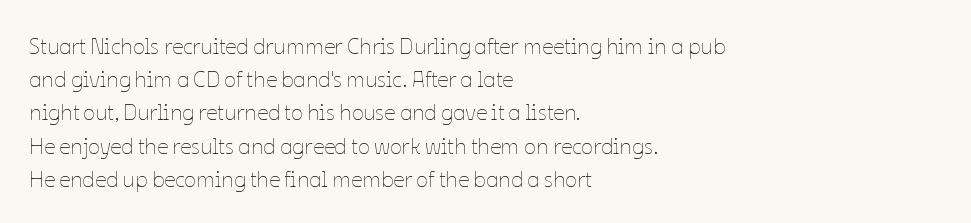
{"italic": "no", "bold": "no", "underline": "no", "align": "left", "line_spacing": "normal", "line_spacing_ratio": 1.51, "letter_spacing": "normal", "letter_spacing_em": 0.0, "glyph_px": 22}
